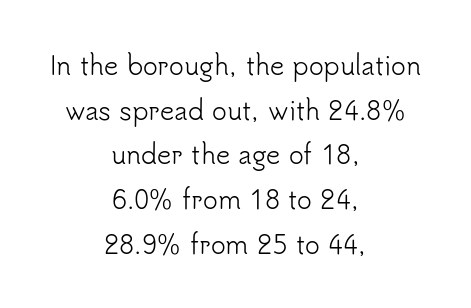
The image shows 25 px text type, upright; set centered, line spacing 1.79x, normal letter spacing, not underlined.
